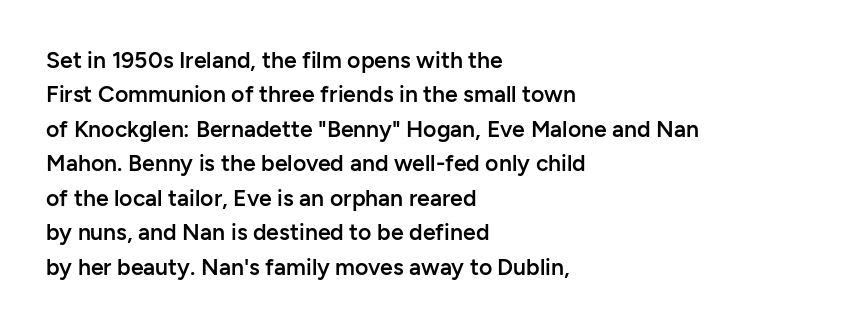
The sample has been set in demibold, a notch under bold. Students, observe: this is what conventionally led text looks like. All the whitespace from short lines collects on the right. Descenders are the only things crossing below the line.
